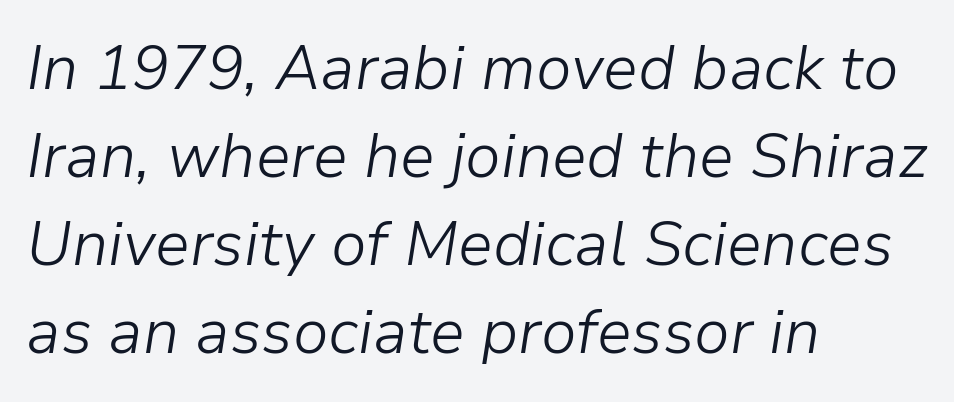
Q: Is the text bold? A: No.
Q: Is the text italic (slanted)? A: Yes, it leans right by about 9 degrees.
Q: Is the text underlined? A: No.
Q: How is the paragraph aligned? A: Left-aligned.
Q: Is the spacing between letters normal or unusually wide? A: Normal.
Q: Is the spacing between lines tight, normal or loose? A: Normal.
Q: Width (condensed, normal, or wide)? A: Normal.
Q: Stroke contrast? A: Low.
Q: x-height? A: Medium.
Q: Monospaced? A: No.
